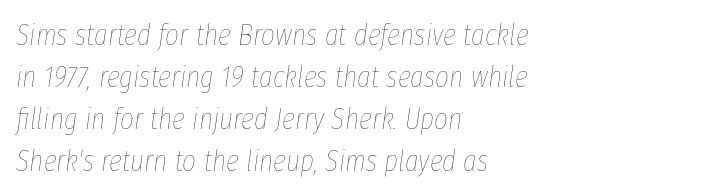
The space beneath each line is pristine and unruled. A student would call this left alignment; a typographer would say flush left, rag right. Stroke thickness stays within the range of a standard reading face or lighter. If you measured baseline to baseline, you'd find a middling distance.
